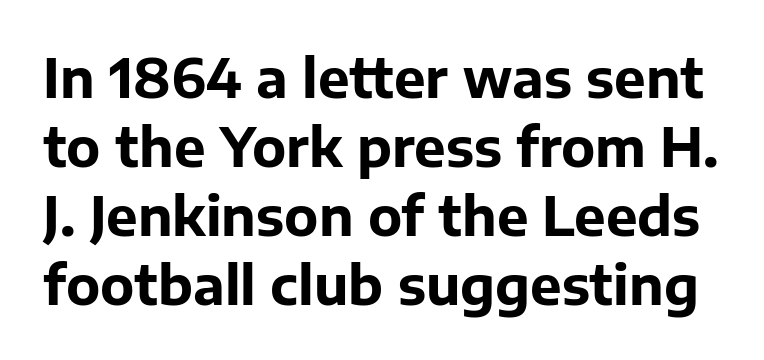
Q: Is the text bold? A: Yes.
Q: Is the text italic (slanted)? A: No, it is upright.
Q: Is the typeface a serif or a sans-serif typeface? A: Sans-serif.
Q: Is the text underlined? A: No.
Q: Is the spacing between letters normal or unusually wide? A: Normal.
Q: Is the spacing between lines tight, normal or loose? A: Normal.
Q: Width (condensed, normal, or wide)? A: Normal.
Q: Stroke contrast? A: Low.
Q: x-height? A: Medium.
Q: Monospaced? A: No.
